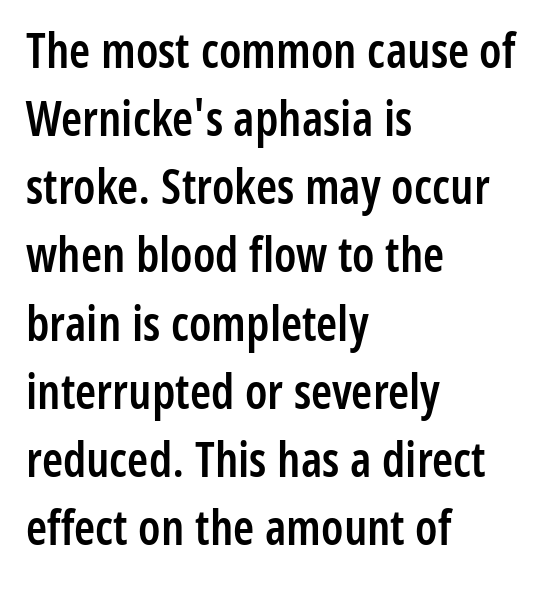
The image shows 48 px semibold, condensed sans-serif type, upright; set left-aligned, normal line spacing (1.42x), normal letter spacing, not underlined; low stroke contrast and a medium x-height.
